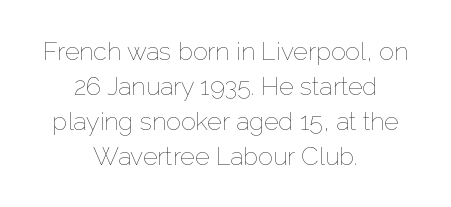
Q: Is the text bold? A: No.
Q: Is the text italic (slanted)? A: No, it is upright.
Q: Is the text underlined? A: No.
Q: How is the paragraph aligned? A: Centered.
Q: Is the spacing between letters normal or unusually wide? A: Normal.
Q: Is the spacing between lines tight, normal or loose? A: Normal.
